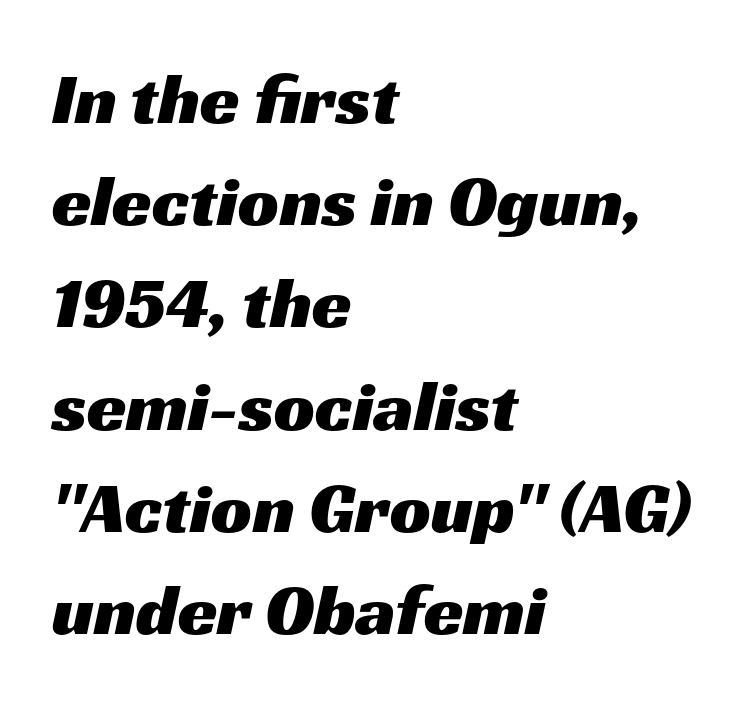
Q: Is the typeface a serif or a sans-serif typeface? A: Sans-serif.
Q: Is the text underlined? A: No.
Q: How is the paragraph aligned? A: Left-aligned.
Q: Is the spacing between letters normal or unusually wide? A: Normal.
Q: Is the spacing between lines tight, normal or loose? A: Normal.
Q: Width (condensed, normal, or wide)? A: Wide.
Q: Stroke contrast? A: Medium.
Q: x-height? A: Medium.
Q: Monospaced? A: No.
